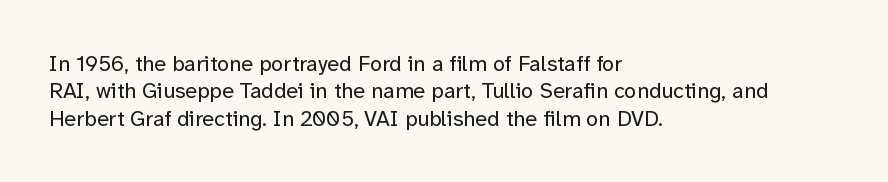
Counters stay open thanks to moderate or lighter strokes. All the whitespace from short lines collects on the right. Normally led — the rows are evenly, conventionally spaced. The glyphs are unaccompanied by any horizontal stroke below them.
